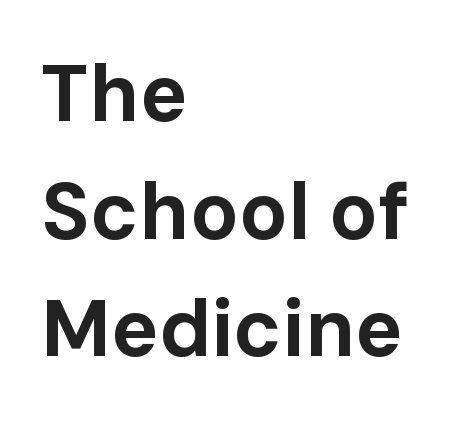
The image shows 80 px bold sans-serif type, upright; set left-aligned, normal line spacing (1.47x), normal letter spacing, not underlined; low stroke contrast and a medium x-height.
